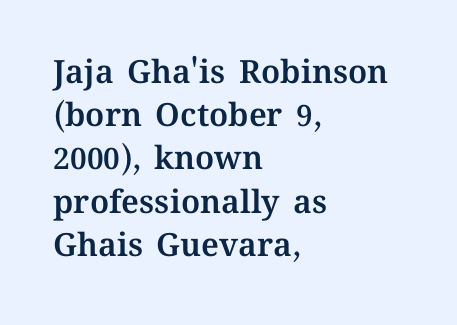
Q: Is the text italic (slanted)? A: No, it is upright.
Q: Is the text underlined? A: No.
Q: How is the paragraph aligned? A: Left-aligned.
Q: Is the spacing between letters normal or unusually wide? A: Normal.
Q: Is the spacing between lines tight, normal or loose? A: Normal.
Q: Width (condensed, normal, or wide)? A: Normal.
Q: Stroke contrast? A: Medium.
Q: x-height? A: Medium.
Q: Monospaced? A: No.
